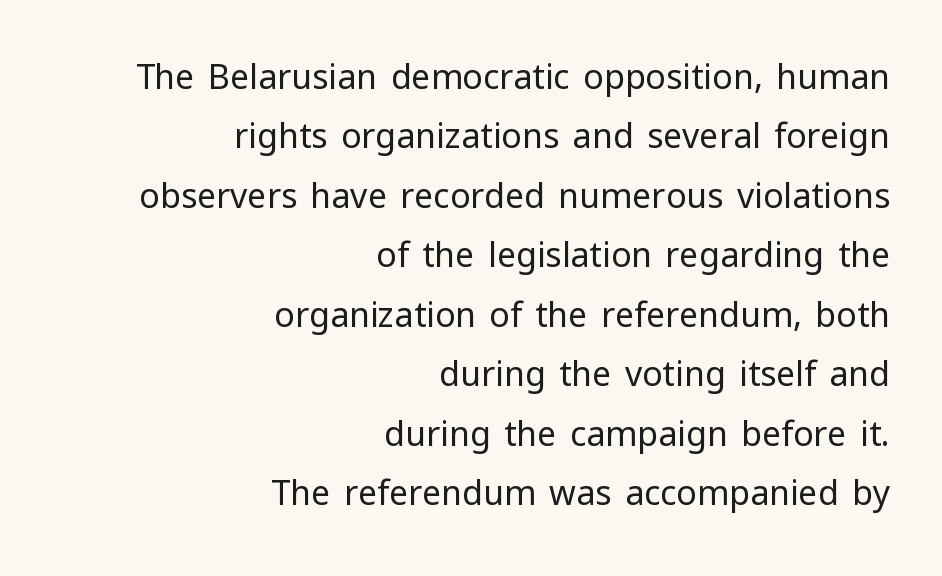
Q: Is the text bold? A: No.
Q: Is the text italic (slanted)? A: No, it is upright.
Q: Is the typeface a serif or a sans-serif typeface? A: Sans-serif.
Q: Is the text underlined? A: No.
Q: How is the paragraph aligned? A: Right-aligned.
Q: Is the spacing between letters normal or unusually wide? A: Normal.
Q: Width (condensed, normal, or wide)? A: Normal.
Q: Stroke contrast? A: Low.
Q: x-height? A: Medium.
Q: Monospaced? A: No.
